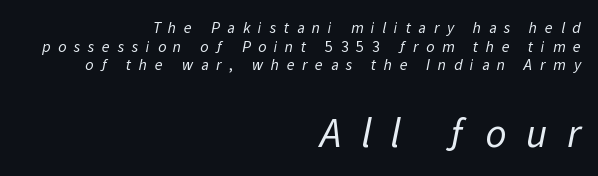
The image shows 41 px regular-weight sans-serif type; set right-aligned, line spacing 1.17x, unusually wide letter spacing (+0.48 em), not underlined; the second (bottom) block is 2.56x larger; low stroke contrast and a medium x-height.
